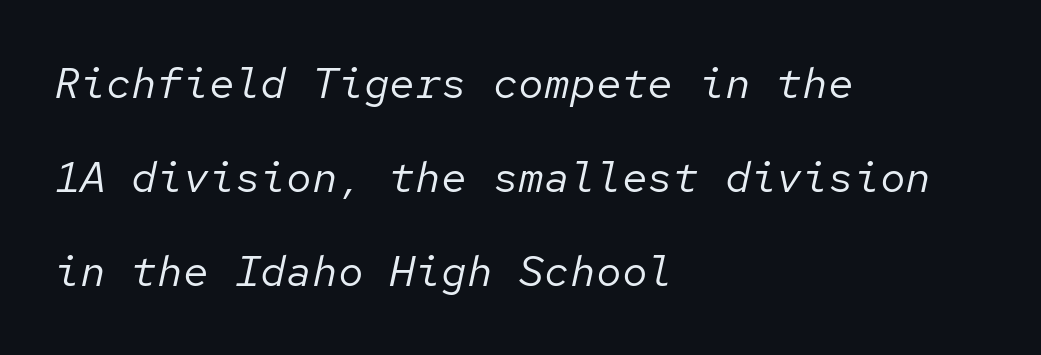
The image shows 43 px regular-weight type, italic (leaning right), monospaced; set left-aligned, loose line spacing (2.19x), normal letter spacing, not underlined; low stroke contrast and a medium x-height.
